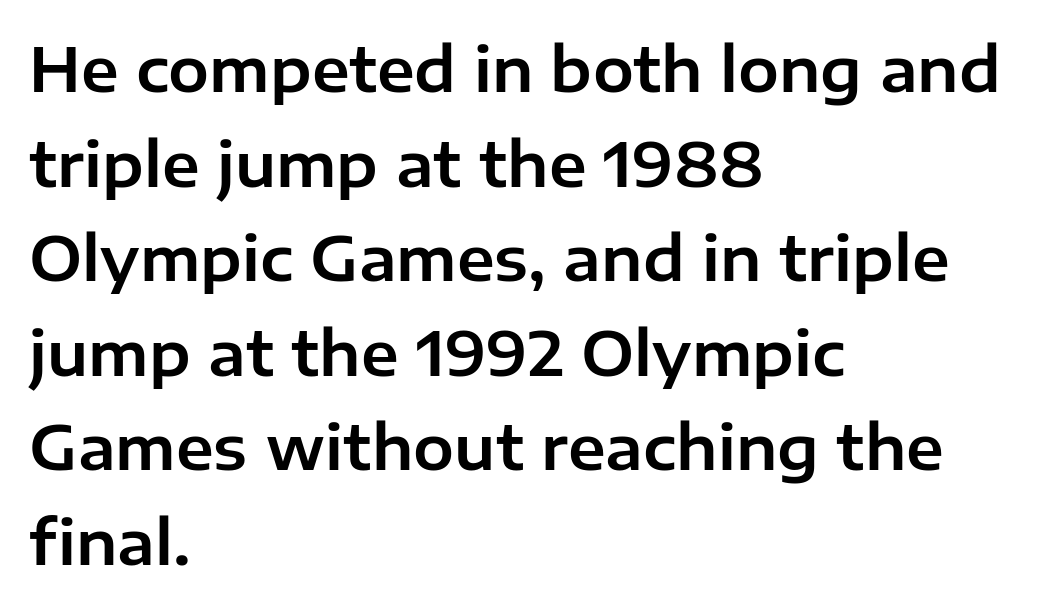
The image shows 61 px sans-serif type, upright; set left-aligned, normal line spacing (1.55x), normal letter spacing, not underlined; low stroke contrast and a medium x-height.
